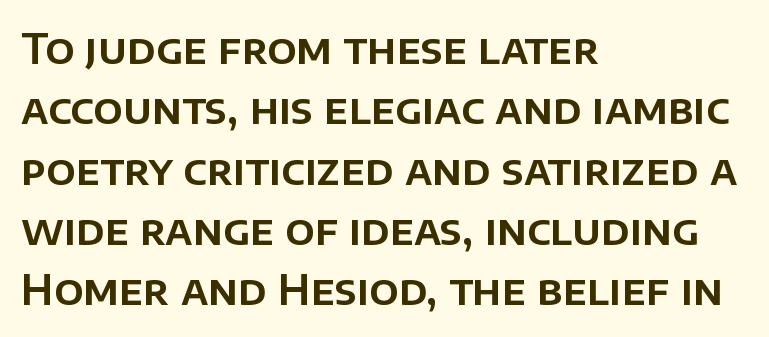
Q: Is the text italic (slanted)? A: No, it is upright.
Q: Is the typeface a serif or a sans-serif typeface? A: Sans-serif.
Q: Is the text underlined? A: No.
Q: How is the paragraph aligned? A: Left-aligned.
Q: Is the spacing between letters normal or unusually wide? A: Normal.
Q: Is the spacing between lines tight, normal or loose? A: Normal.
Q: Width (condensed, normal, or wide)? A: Normal.
Q: Stroke contrast? A: Low.
Q: x-height? A: Large.
Q: Monospaced? A: No.
